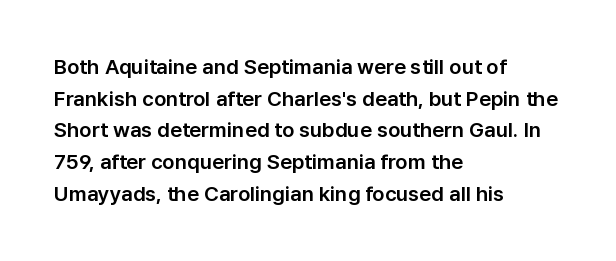
{"italic": "no", "underline": "no", "align": "left", "line_spacing": "normal", "line_spacing_ratio": 1.51, "letter_spacing": "normal", "letter_spacing_em": 0.0, "glyph_px": 21}
